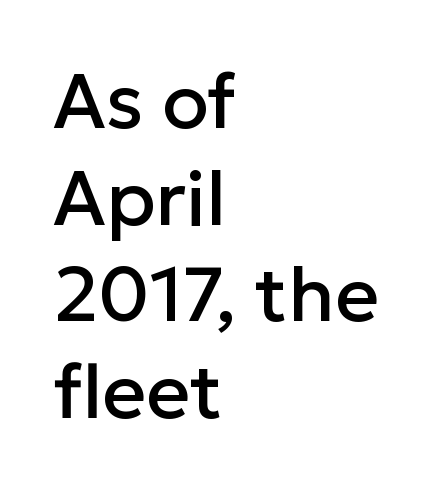
The image shows 76 px sans-serif type, upright; set left-aligned, normal line spacing (1.27x), normal letter spacing, not underlined; low stroke contrast and a medium x-height.
